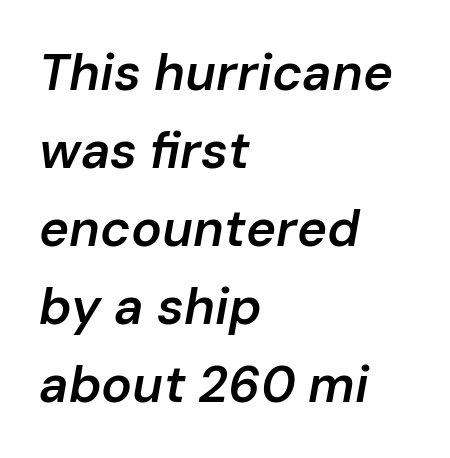
The image shows 51 px semibold type, italic (leaning right); set left-aligned, normal line spacing (1.53x), normal letter spacing, not underlined; low stroke contrast and a medium x-height.
